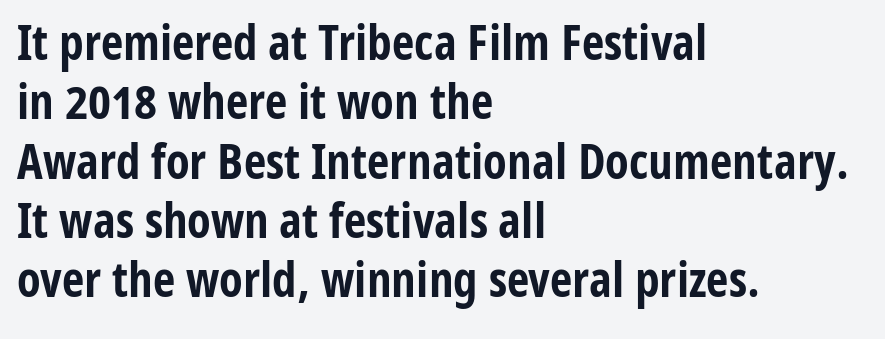
The image shows 49 px bold, condensed sans-serif type, upright; set left-aligned, line spacing 1.21x, normal letter spacing, not underlined; low stroke contrast and a medium x-height.
